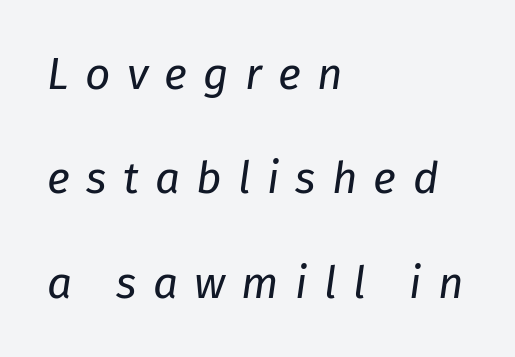
Q: Is the text bold? A: No.
Q: Is the text italic (slanted)? A: Yes, it leans right by about 8 degrees.
Q: Is the text underlined? A: No.
Q: How is the paragraph aligned? A: Left-aligned.
Q: Is the spacing between letters normal or unusually wide? A: Unusually wide.
Q: Is the spacing between lines tight, normal or loose? A: Loose.
Q: Width (condensed, normal, or wide)? A: Normal.
Q: Stroke contrast? A: Low.
Q: x-height? A: Medium.
Q: Monospaced? A: No.
